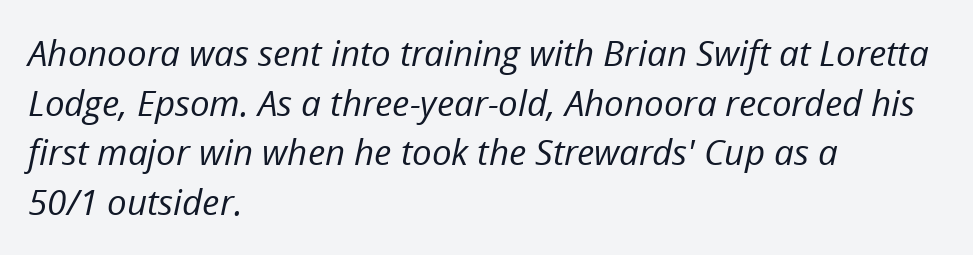
The image shows 35 px regular-weight type, italic (leaning right); set left-aligned, normal line spacing (1.42x), normal letter spacing, not underlined; low stroke contrast and a medium x-height.
